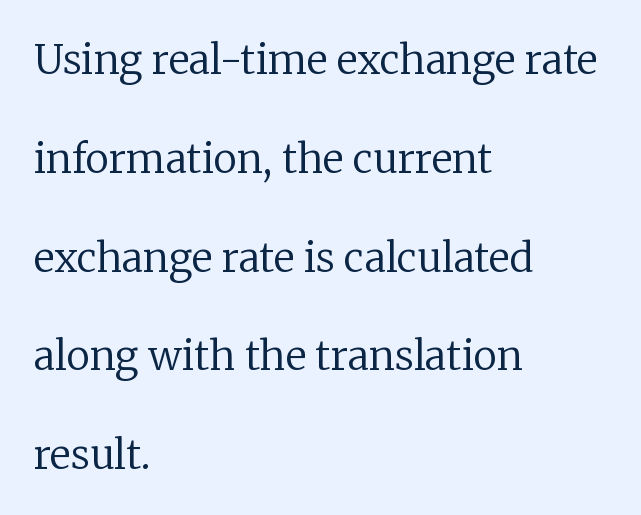
The image shows 40 px regular-weight serif type, upright; set left-aligned, loose line spacing (2.47x), normal letter spacing, not underlined; low stroke contrast and a medium x-height.
